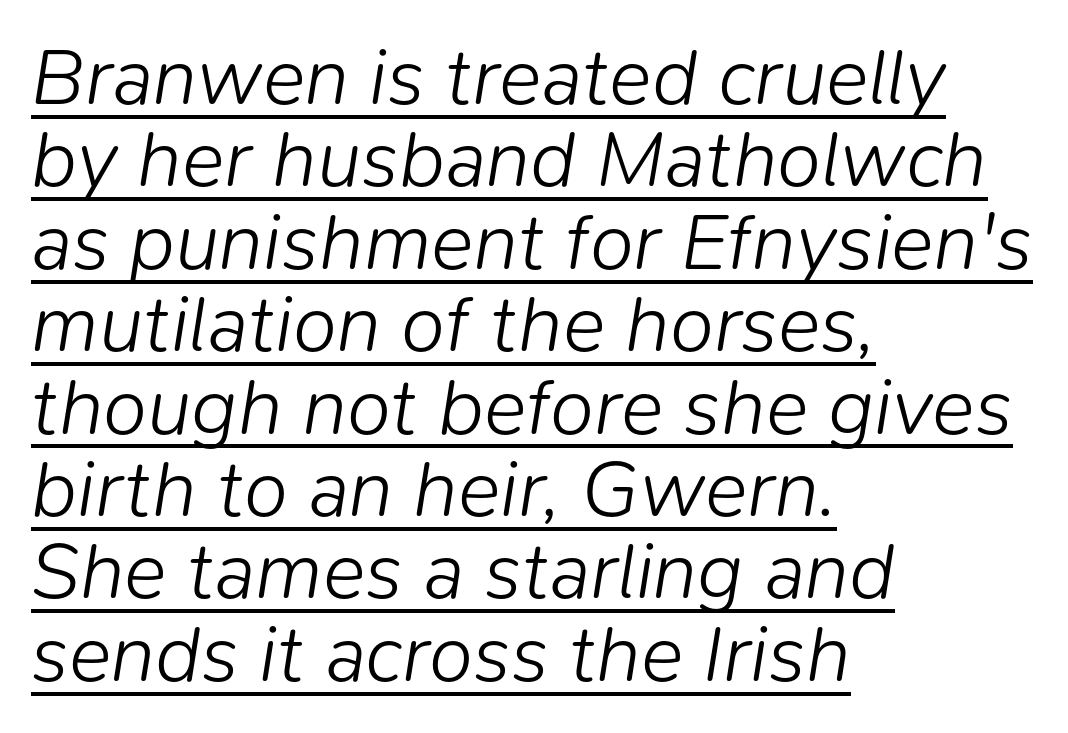
In terms of letterspacing, this is plain default setting. Weight: in the light-to-regular range. Observe the lean: these are italic letterforms. Proportional: the letters do not fall into vertical columns.
